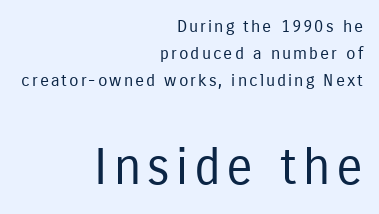
Interline gaps are of average width in this sample. Nothing heavy about these letters — not bold at all. The baseline area is clear. Note the varied advance widths — an 'i' is clearly narrower than an 'm'. Designer's note — italics off, roman on.
